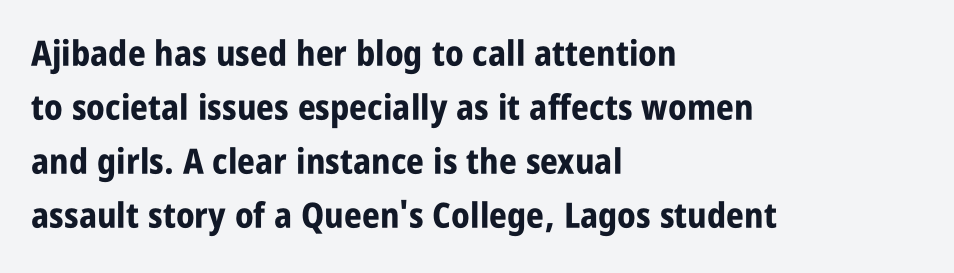
{"serif": "no", "italic": "no", "bold": "yes", "weight": "bold", "width": "condensed", "stroke_contrast": "low", "x_height": "large", "monospaced": "no", "underline": "no", "align": "left", "line_spacing": "normal", "line_spacing_ratio": 1.54, "letter_spacing": "normal", "letter_spacing_em": 0.0, "glyph_px": 35}
